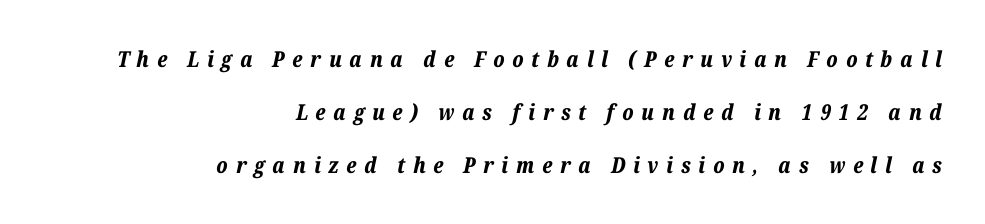
Does extra space separate the letters? Yes, quite a lot of it. This is oblique type, the kind used for emphasis or titles. Summary of vertical rhythm: relaxed, with wide interline spacing. The rag falls on the left side of this text block. Chunky letters — that's bold for sure. Underline: absent.
